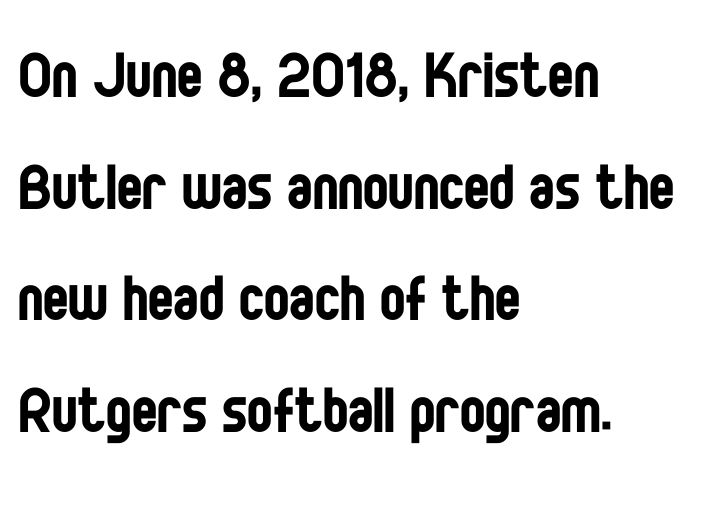
{"serif": "no", "italic": "no", "bold": "no", "weight": "regular", "width": "condensed", "stroke_contrast": "low", "x_height": "large", "monospaced": "no", "underline": "no", "align": "left", "line_spacing": "normal", "line_spacing_ratio": 1.47, "letter_spacing": "normal", "letter_spacing_em": 0.0, "glyph_px": 76}
